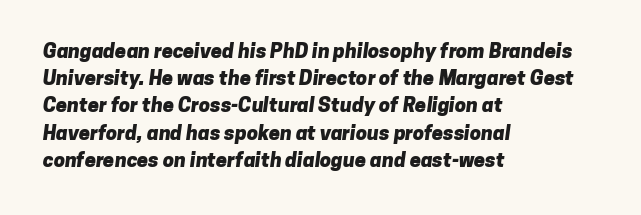
Q: Is the text bold? A: Yes.
Q: Is the text underlined? A: No.
Q: How is the paragraph aligned? A: Left-aligned.
Q: Is the spacing between letters normal or unusually wide? A: Normal.
Q: Is the spacing between lines tight, normal or loose? A: Normal.
